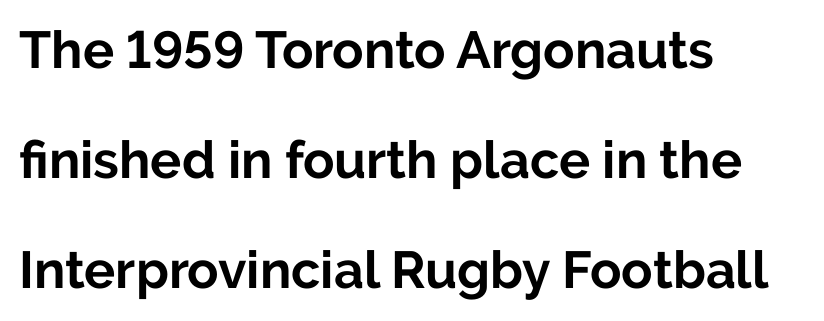
The image shows 52 px bold sans-serif type, upright; set left-aligned, loose line spacing (2.12x), normal letter spacing, not underlined; low stroke contrast and a medium x-height.
